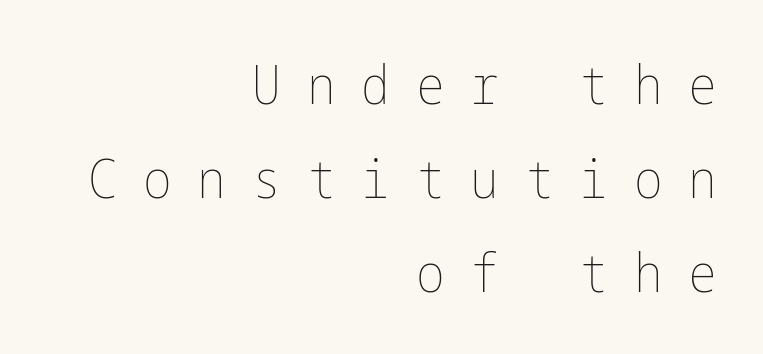
Short and long lines alike share a common ending point at right. The passage shown has open, widely tracked lettering throughout. Every stem runs plumb, perpendicular to the baseline. The strokes are not fattened; the text isn't bold.
